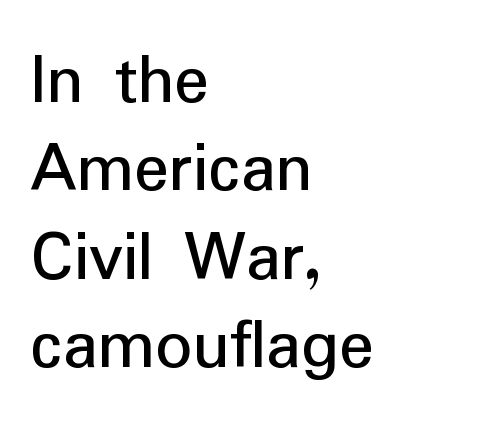
Q: Is the text italic (slanted)? A: No, it is upright.
Q: Is the typeface a serif or a sans-serif typeface? A: Sans-serif.
Q: Is the text underlined? A: No.
Q: How is the paragraph aligned? A: Left-aligned.
Q: Is the spacing between letters normal or unusually wide? A: Normal.
Q: Width (condensed, normal, or wide)? A: Normal.
Q: Stroke contrast? A: Low.
Q: x-height? A: Medium.
Q: Monospaced? A: No.
